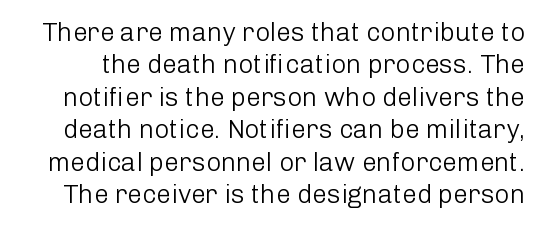
{"italic": "no", "bold": "no", "underline": "no", "line_spacing": "normal", "line_spacing_ratio": 1.25, "letter_spacing": "normal", "letter_spacing_em": 0.0, "glyph_px": 26}
